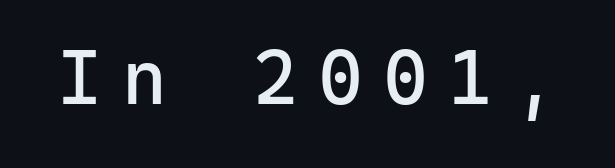
The glyphs are unaccompanied by any horizontal stroke below them. This sample has the even, mechanical cadence of fixed-width lettering. Look at the tracking — it's clearly loosened, letters drifting apart. Unlike a traditional serif, this face leaves its strokes unadorned. The font sits on the lighter half of the weight spectrum, regular included.
